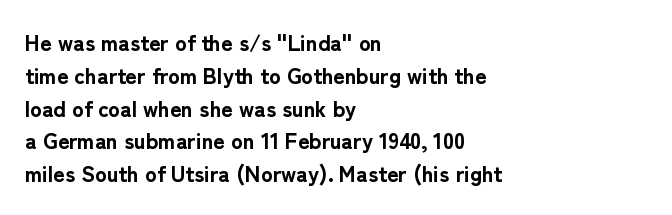
Q: Is the text bold? A: Yes.
Q: Is the text italic (slanted)? A: No, it is upright.
Q: Is the text underlined? A: No.
Q: How is the paragraph aligned? A: Left-aligned.
Q: Is the spacing between letters normal or unusually wide? A: Normal.
Q: Is the spacing between lines tight, normal or loose? A: Normal.
